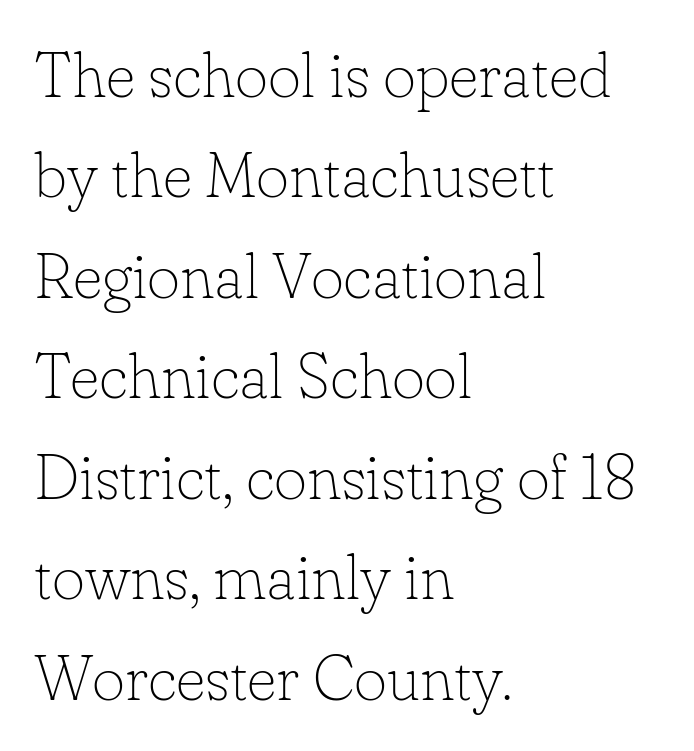
The image shows 64 px thin serif type, upright; set left-aligned, normal line spacing (1.57x), normal letter spacing, not underlined; low stroke contrast and a small x-height.
